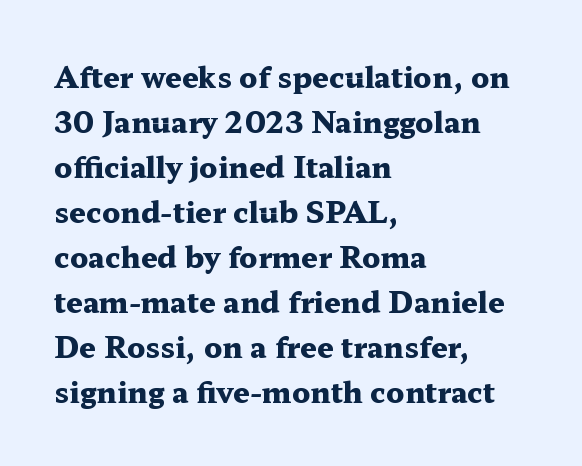
The image shows 29 px heavy, wide serif type, upright; set left-aligned, normal line spacing (1.55x), normal letter spacing, not underlined; medium stroke contrast and a medium x-height.
